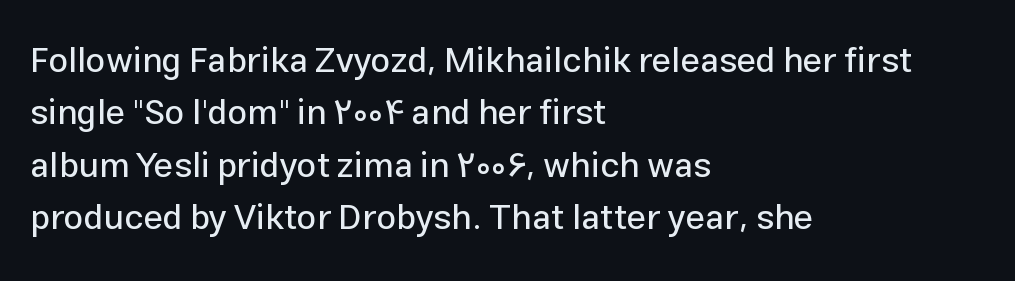
Q: Is the text italic (slanted)? A: No, it is upright.
Q: Is the typeface a serif or a sans-serif typeface? A: Sans-serif.
Q: Is the text underlined? A: No.
Q: How is the paragraph aligned? A: Left-aligned.
Q: Is the spacing between letters normal or unusually wide? A: Normal.
Q: Is the spacing between lines tight, normal or loose? A: Normal.
Q: Width (condensed, normal, or wide)? A: Normal.
Q: Stroke contrast? A: Low.
Q: x-height? A: Medium.
Q: Monospaced? A: No.
